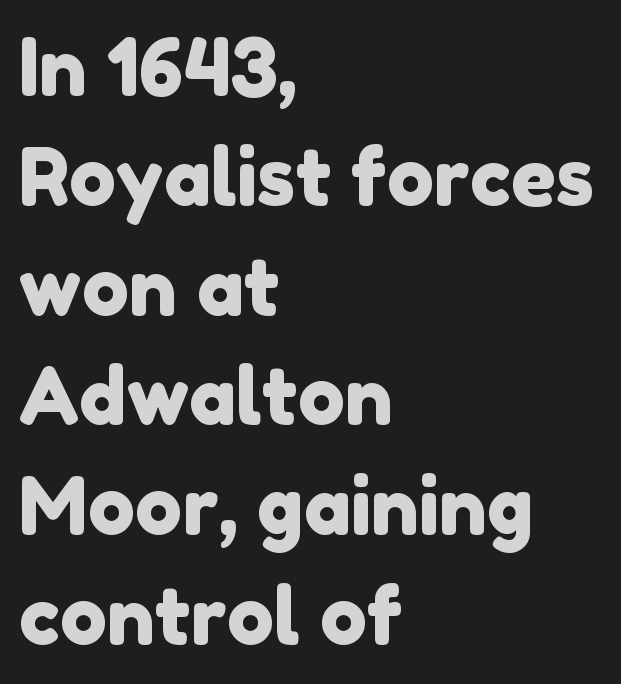
{"serif": "no", "width": "normal", "stroke_contrast": "low", "x_height": "medium", "monospaced": "no", "underline": "no", "align": "left", "line_spacing": "normal", "line_spacing_ratio": 1.39, "letter_spacing": "normal", "letter_spacing_em": 0.0, "glyph_px": 79}
